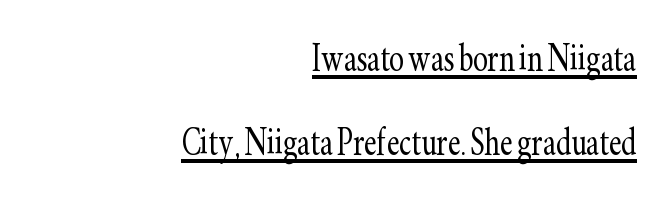
These lines were composed using upright roman letters. Think of a printed novel: that variable character pitch is what you see here. In terms of letterspacing, this is plain default setting. A typographer would call this underscored text.
